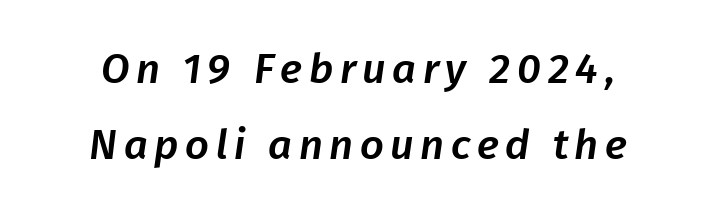
Look at the bottom of the vertical strokes: they stop flat, with no serifs. Bare-footed words on every line. The face used here is proportionally spaced, like ordinary book or web type.
